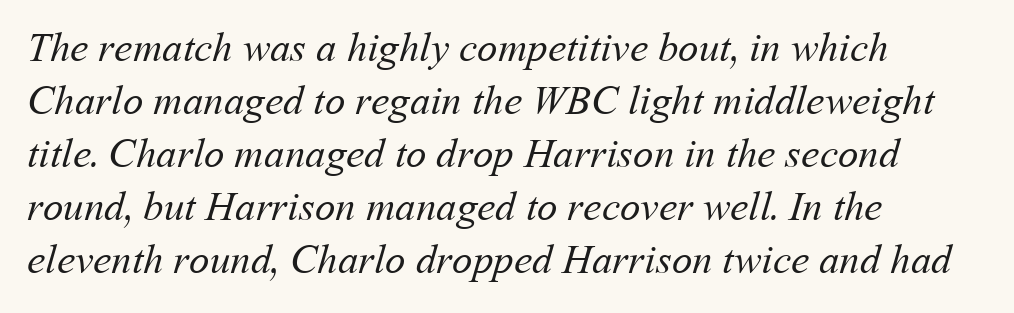
Q: Is the text bold? A: No.
Q: Is the text underlined? A: No.
Q: How is the paragraph aligned? A: Left-aligned.
Q: Is the spacing between letters normal or unusually wide? A: Normal.
Q: Is the spacing between lines tight, normal or loose? A: Normal.
Q: Width (condensed, normal, or wide)? A: Normal.
Q: Stroke contrast? A: Medium.
Q: x-height? A: Medium.
Q: Monospaced? A: No.
